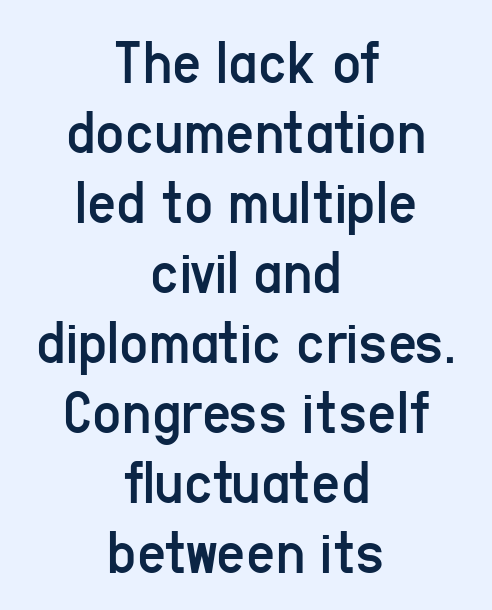
{"serif": "no", "italic": "no", "bold": "no", "weight": "regular", "width": "condensed", "stroke_contrast": "low", "x_height": "medium", "monospaced": "no", "underline": "no", "align": "center", "line_spacing": "tight", "line_spacing_ratio": 1.11, "letter_spacing": "normal", "letter_spacing_em": 0.0, "glyph_px": 63}
